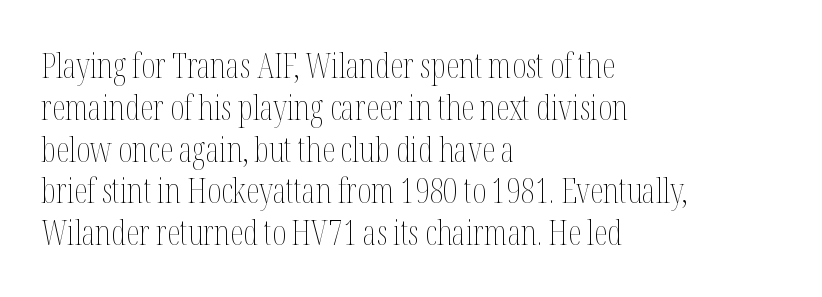
Rule under the text: the space is simply empty. Rendered with straight, roman letterforms. Is this a fixed-width face? No — the glyphs have proportional, varying widths. Honestly, the letter spacing is just normal — you wouldn't notice it.
